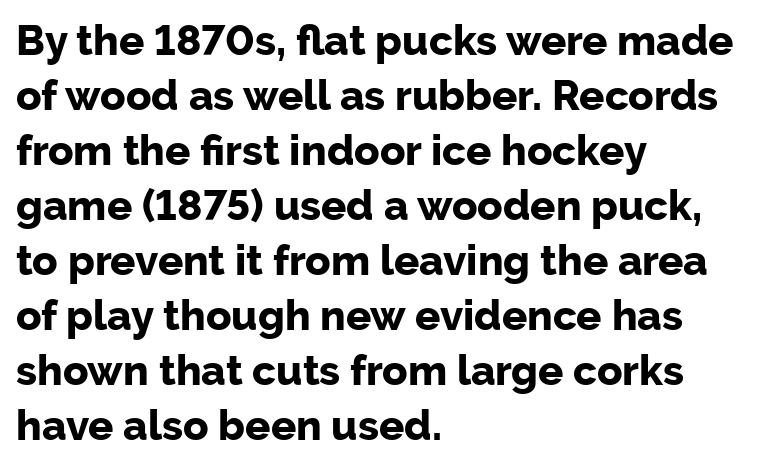
Q: Is the text bold? A: Yes.
Q: Is the text italic (slanted)? A: No, it is upright.
Q: Is the typeface a serif or a sans-serif typeface? A: Sans-serif.
Q: Is the text underlined? A: No.
Q: How is the paragraph aligned? A: Left-aligned.
Q: Is the spacing between letters normal or unusually wide? A: Normal.
Q: Is the spacing between lines tight, normal or loose? A: Normal.
Q: Width (condensed, normal, or wide)? A: Normal.
Q: Stroke contrast? A: Low.
Q: x-height? A: Medium.
Q: Monospaced? A: No.
